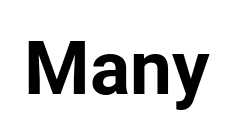
The image shows 75 px bold sans-serif type, upright; set normal letter spacing, not underlined; low stroke contrast and a medium x-height.
